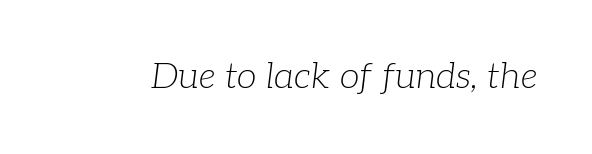
{"serif": "yes", "italic": "yes", "lean": "right", "slant_degrees": 7, "bold": "no", "weight": "light", "width": "normal", "stroke_contrast": "low", "x_height": "medium", "monospaced": "no", "underline": "no", "letter_spacing": "normal", "letter_spacing_em": 0.0, "glyph_px": 36}
